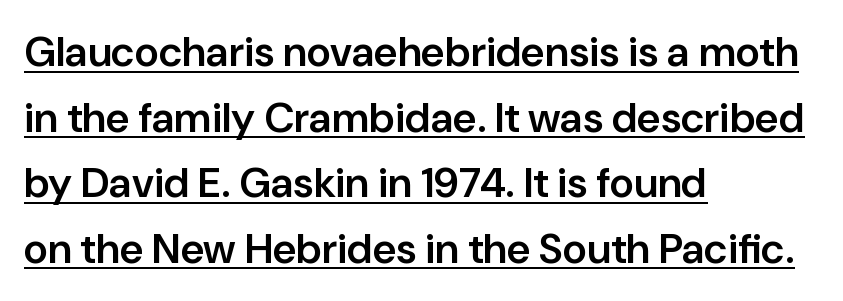
Q: Is the text bold? A: Semi-bold.
Q: Is the text italic (slanted)? A: No, it is upright.
Q: Is the typeface a serif or a sans-serif typeface? A: Sans-serif.
Q: Is the text underlined? A: Yes.
Q: How is the paragraph aligned? A: Left-aligned.
Q: Is the spacing between letters normal or unusually wide? A: Normal.
Q: Is the spacing between lines tight, normal or loose? A: Normal.
Q: Width (condensed, normal, or wide)? A: Normal.
Q: Stroke contrast? A: Low.
Q: x-height? A: Medium.
Q: Monospaced? A: No.
